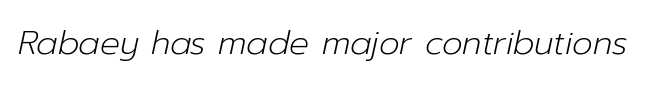
{"italic": "yes", "lean": "right", "slant_degrees": 12, "bold": "no", "weight": "light", "width": "normal", "stroke_contrast": "low", "x_height": "medium", "monospaced": "no", "underline": "no", "letter_spacing": "normal", "letter_spacing_em": 0.0, "glyph_px": 33}
